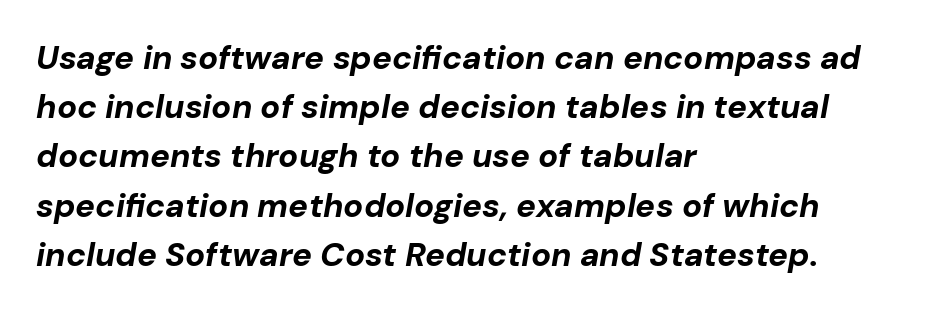
The image shows 33 px bold type, italic (leaning right); set left-aligned, normal line spacing (1.49x), normal letter spacing, not underlined; low stroke contrast and a medium x-height.
